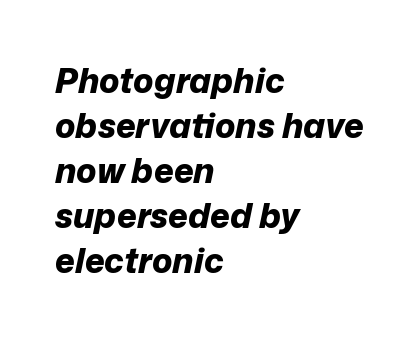
Q: Is the text bold? A: Yes.
Q: Is the text italic (slanted)? A: Yes, it leans right by about 12 degrees.
Q: Is the text underlined? A: No.
Q: How is the paragraph aligned? A: Left-aligned.
Q: Is the spacing between letters normal or unusually wide? A: Normal.
Q: Is the spacing between lines tight, normal or loose? A: Normal.
Q: Width (condensed, normal, or wide)? A: Normal.
Q: Stroke contrast? A: Low.
Q: x-height? A: Medium.
Q: Monospaced? A: No.
